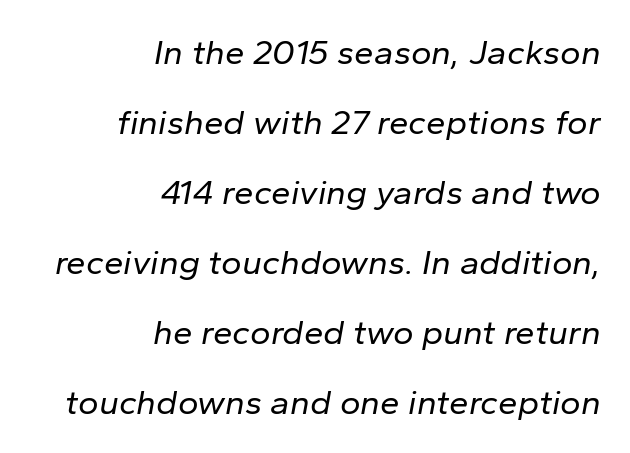
{"italic": "yes", "lean": "right", "slant_degrees": 10, "bold": "no", "weight": "regular", "width": "normal", "stroke_contrast": "low", "x_height": "medium", "monospaced": "no", "underline": "no", "align": "right", "line_spacing": "loose", "line_spacing_ratio": 2.0, "letter_spacing": "normal", "letter_spacing_em": 0.0, "glyph_px": 35}
